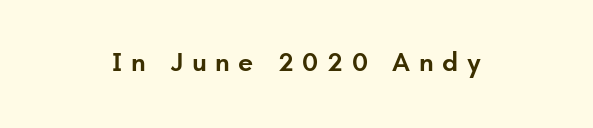
Is the block centered? Yes — each line is placed symmetrically about the middle. Stems and bowls a touch heavier than normal — semibold. Do the letters lean? They stand straight. The glyphs are unaccompanied by any horizontal stroke below them. Tracking here is generous; glyphs stand well apart from one another.
